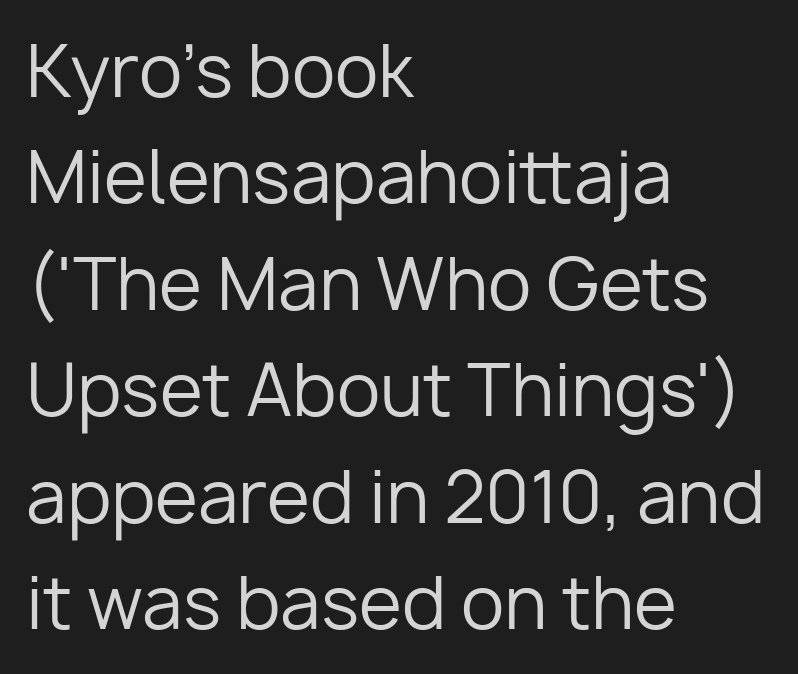
The image shows 70 px regular-weight sans-serif type, upright; set left-aligned, normal line spacing (1.52x), normal letter spacing, not underlined; low stroke contrast and a medium x-height.
